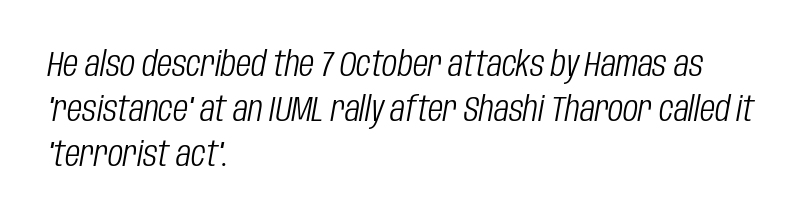
{"italic": "yes", "lean": "right", "slant_degrees": 10, "bold": "no", "weight": "light", "width": "condensed", "stroke_contrast": "low", "x_height": "large", "monospaced": "no", "underline": "no", "align": "left", "line_spacing": "normal", "line_spacing_ratio": 1.28, "letter_spacing": "normal", "letter_spacing_em": 0.0, "glyph_px": 35}
